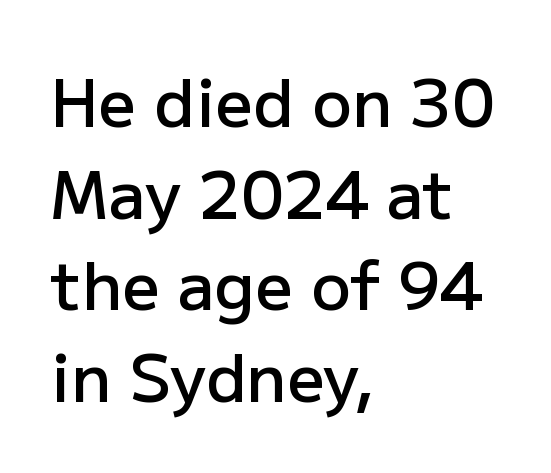
Q: Is the text bold? A: Semi-bold.
Q: Is the text italic (slanted)? A: No, it is upright.
Q: Is the typeface a serif or a sans-serif typeface? A: Sans-serif.
Q: Is the text underlined? A: No.
Q: How is the paragraph aligned? A: Left-aligned.
Q: Is the spacing between letters normal or unusually wide? A: Normal.
Q: Is the spacing between lines tight, normal or loose? A: Normal.
Q: Width (condensed, normal, or wide)? A: Normal.
Q: Stroke contrast? A: Low.
Q: x-height? A: Medium.
Q: Monospaced? A: No.
